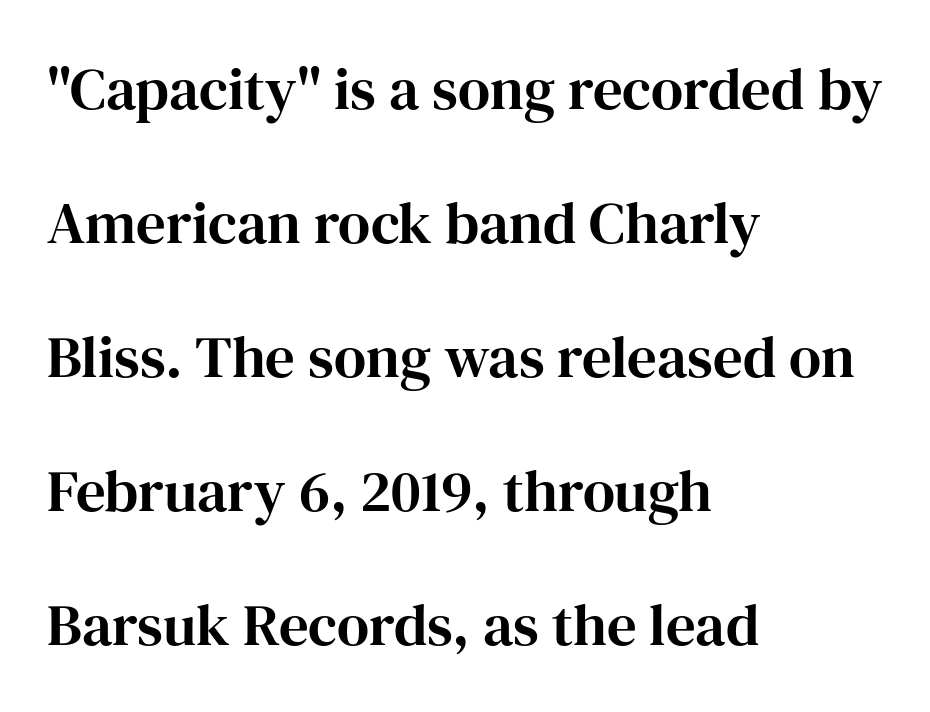
Q: Is the text italic (slanted)? A: No, it is upright.
Q: Is the typeface a serif or a sans-serif typeface? A: Serif.
Q: Is the text underlined? A: No.
Q: How is the paragraph aligned? A: Left-aligned.
Q: Is the spacing between letters normal or unusually wide? A: Normal.
Q: Is the spacing between lines tight, normal or loose? A: Loose.
Q: Width (condensed, normal, or wide)? A: Normal.
Q: Stroke contrast? A: High.
Q: x-height? A: Medium.
Q: Monospaced? A: No.
